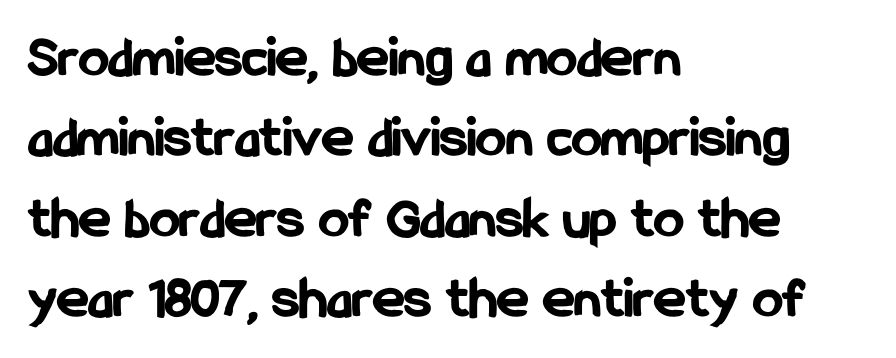
Has an underline been added? It has not. Layout note: lines flush left. The face used here is rendered with its standard letterfit. Students, this is bold: see how much ink each stroke carries. You can tell it's not italic because the verticals are truly vertical. Here the designer chose a conventional face with non-uniform glyph widths.
